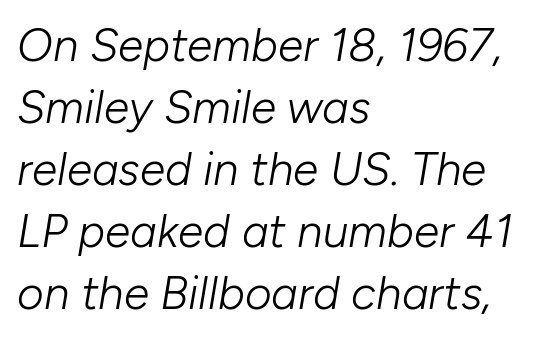
Q: Is the text bold? A: No.
Q: Is the text italic (slanted)? A: Yes, it leans right by about 10 degrees.
Q: Is the text underlined? A: No.
Q: How is the paragraph aligned? A: Left-aligned.
Q: Is the spacing between letters normal or unusually wide? A: Normal.
Q: Is the spacing between lines tight, normal or loose? A: Normal.
Q: Width (condensed, normal, or wide)? A: Normal.
Q: Stroke contrast? A: Low.
Q: x-height? A: Medium.
Q: Monospaced? A: No.
